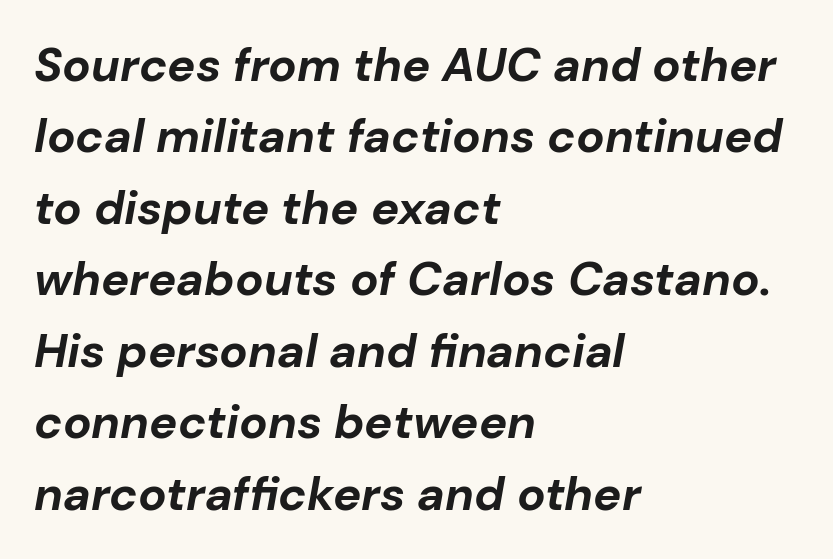
Letter spacing: default. Visually the block forms a straight wall on the left and a jagged coastline on the right. Rule under the text: the space is simply empty. Leading: standard. The glyphs look as if they've been sheared to an angle. Note the varied advance widths — an 'i' is clearly narrower than an 'm'.
